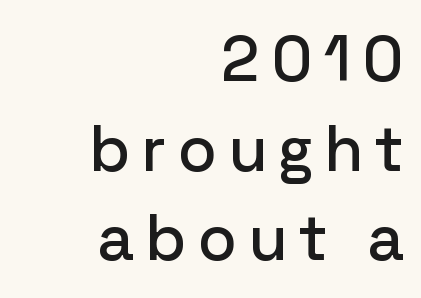
The image shows 64 px sans-serif type, upright; set right-aligned, normal line spacing (1.4x), unusually wide letter spacing (+0.2 em), not underlined; low stroke contrast and a medium x-height.
